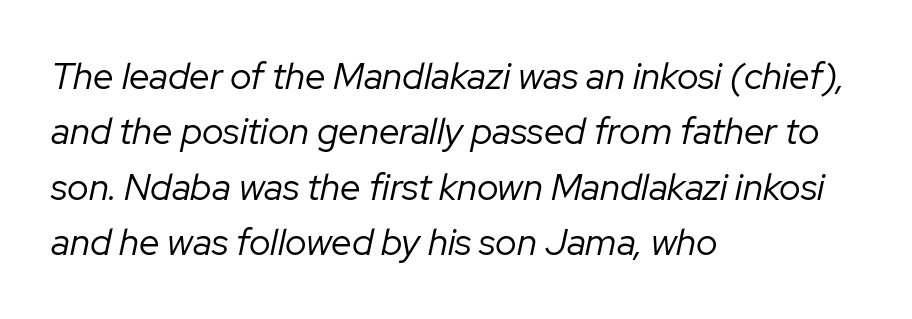
{"italic": "yes", "lean": "right", "slant_degrees": 12, "bold": "no", "weight": "regular", "width": "normal", "stroke_contrast": "low", "x_height": "medium", "monospaced": "no", "underline": "no", "align": "left", "line_spacing": "normal", "line_spacing_ratio": 1.5, "letter_spacing": "normal", "letter_spacing_em": 0.0, "glyph_px": 37}
